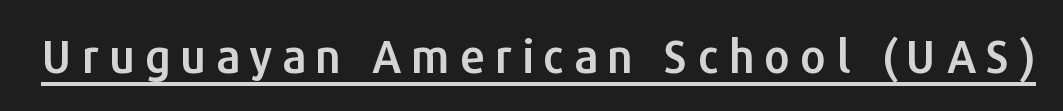
The image shows 45 px sans-serif type, upright; set unusually wide letter spacing (+0.21 em), underlined; low stroke contrast and a medium x-height.
